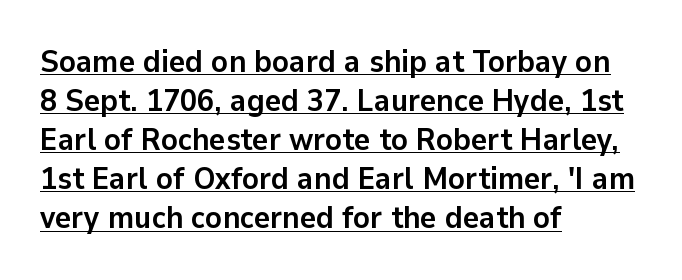
The passage shown is typed in a proportional face where columns would drift. Quick note: underline on. No italicization has been applied; the sample stays upright. Whoever set this chose a conventional vertical rhythm. Caption: multi-line text, flush left, ragged right.
